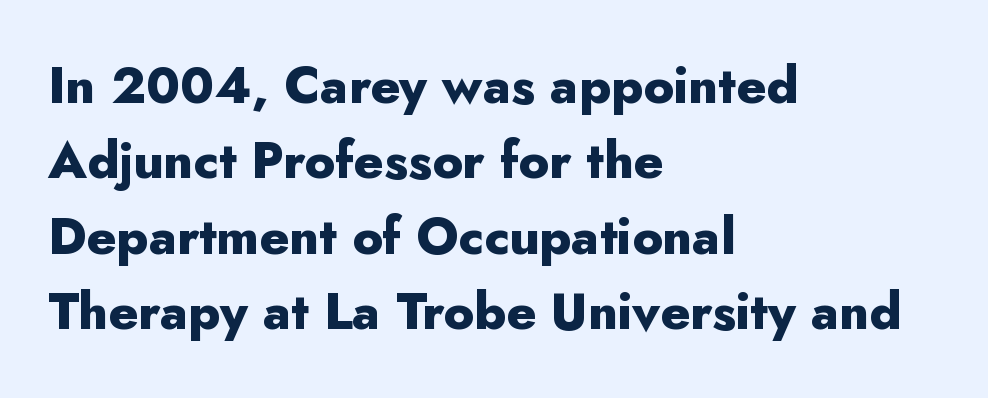
The image shows 51 px heavy sans-serif type, upright; set left-aligned, normal line spacing (1.48x), normal letter spacing, not underlined; low stroke contrast and a small x-height.
